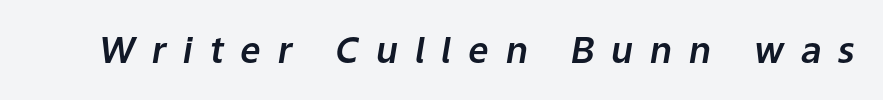
A typesetter would call this proportional, since set widths differ per character. There's an unmistakable incline to the writing here. The space beneath each line is pristine and unruled. Honestly, the letter spacing is so wide it's the main thing you notice.
